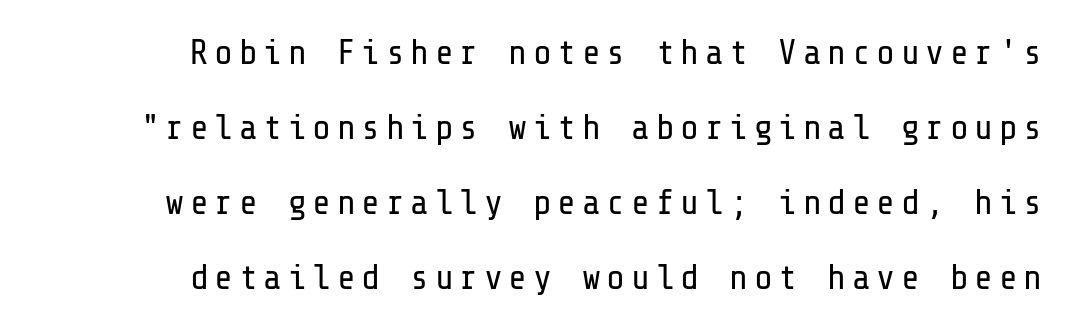
Q: Is the text bold? A: No.
Q: Is the text italic (slanted)? A: No, it is upright.
Q: Is the typeface a serif or a sans-serif typeface? A: Sans-serif.
Q: Is the text underlined? A: No.
Q: How is the paragraph aligned? A: Right-aligned.
Q: Is the spacing between lines tight, normal or loose? A: Loose.
Q: Width (condensed, normal, or wide)? A: Normal.
Q: Stroke contrast? A: Low.
Q: x-height? A: Medium.
